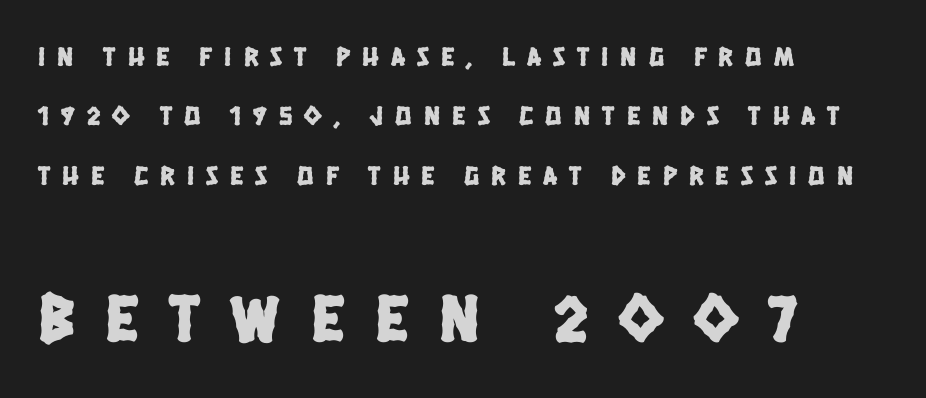
The image shows 68 px condensed sans-serif type; set left-aligned, loose line spacing (2.2x), unusually wide letter spacing (+0.45 em), not underlined; the second (bottom) block is 2.52x larger; low stroke contrast and a large x-height.
